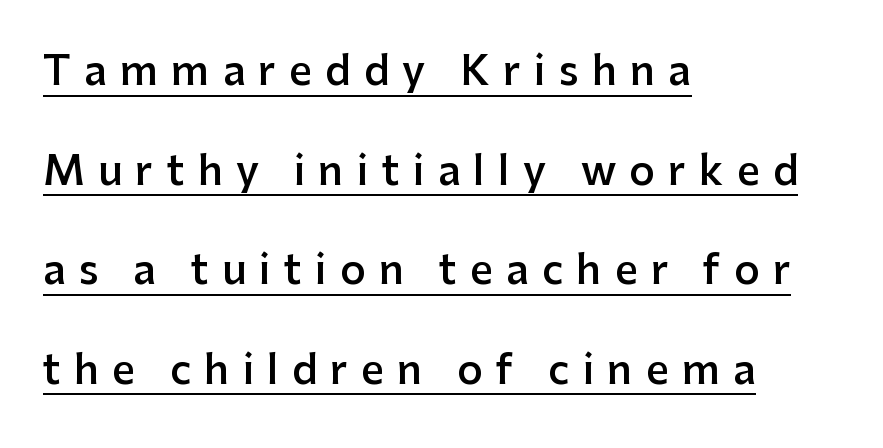
Q: Is the text bold? A: Semi-bold.
Q: Is the text italic (slanted)? A: No, it is upright.
Q: Is the typeface a serif or a sans-serif typeface? A: Sans-serif.
Q: Is the text underlined? A: Yes.
Q: How is the paragraph aligned? A: Left-aligned.
Q: Is the spacing between letters normal or unusually wide? A: Unusually wide.
Q: Is the spacing between lines tight, normal or loose? A: Loose.
Q: Width (condensed, normal, or wide)? A: Normal.
Q: Stroke contrast? A: Low.
Q: x-height? A: Medium.
Q: Monospaced? A: No.
